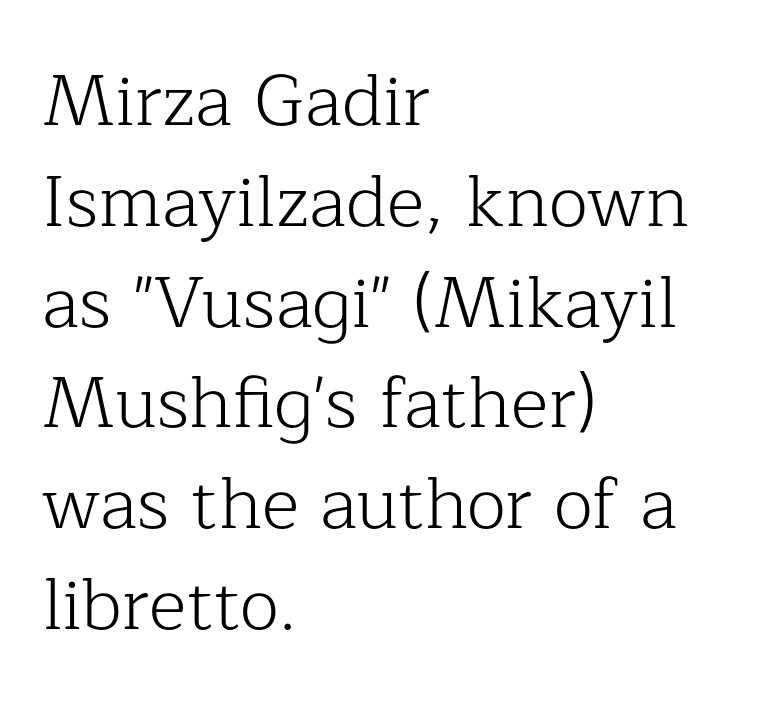
Italic: no, the glyphs are upright roman. Each stroke keeps to a modest, everyday thickness or less. These lines stack with their left ends in a neat column. The face used here is seriffed, in the tradition of book romans.
